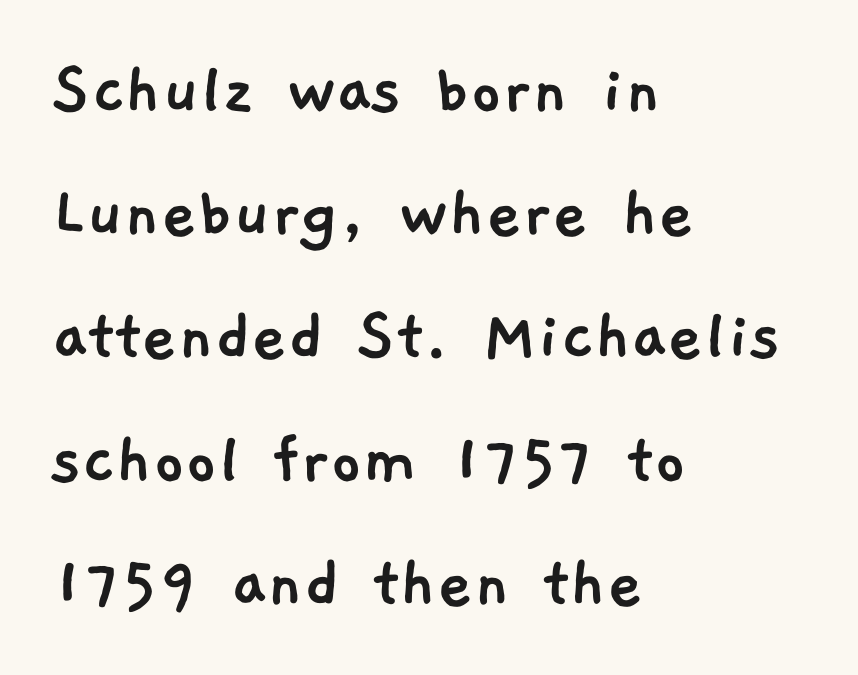
I'd call this a sans setting — the letters go barefoot. Regular leading. Proportional: the letters do not fall into vertical columns. No extra tracking has been applied to these lines.
